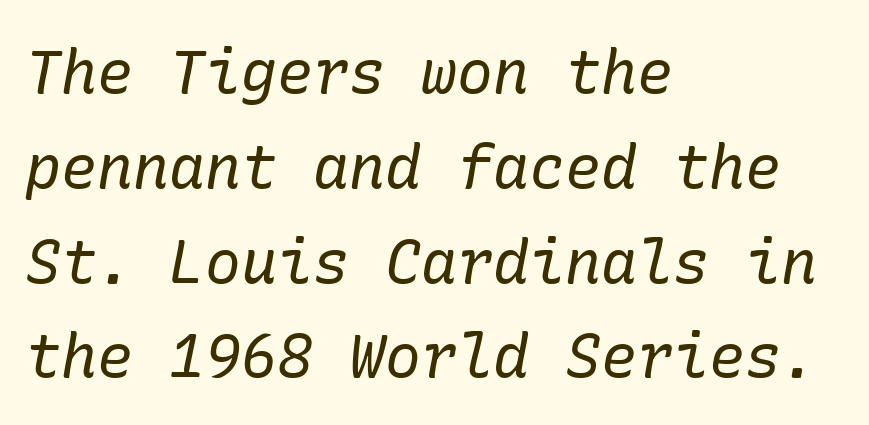
The image shows 60 px regular-weight type, italic (leaning right); set left-aligned, normal line spacing (1.58x), normal letter spacing, not underlined; low stroke contrast and a medium x-height.
